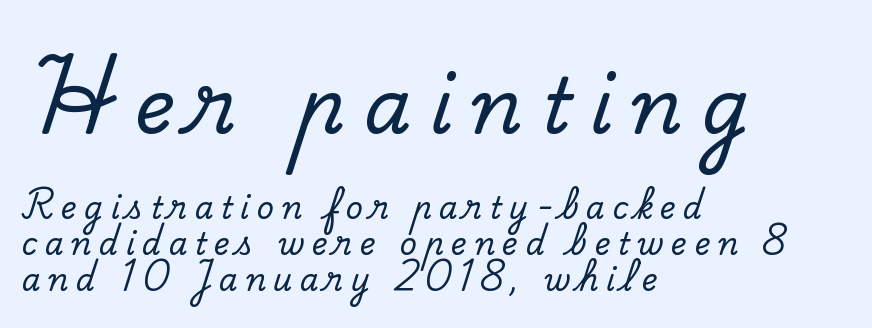
{"serif": "yes", "width": "normal", "stroke_contrast": "low", "x_height": "small", "monospaced": "no", "underline": "no", "align": "left", "line_spacing_ratio": 1.2, "letter_spacing": "wide", "letter_spacing_em": 0.25, "larger_block": "first", "size_ratio": 2.53, "glyph_px": 76}
